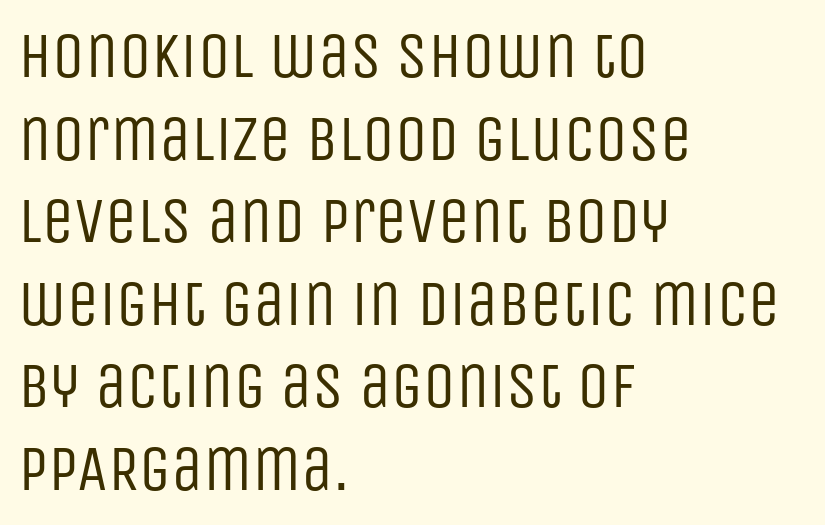
The image shows 64 px regular-weight, condensed sans-serif type, upright; set left-aligned, normal line spacing (1.29x), normal letter spacing, not underlined; low stroke contrast and a large x-height.
